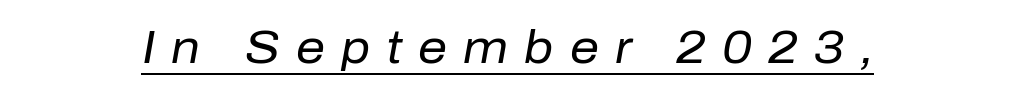
A light-to-regular cut is what we see here. You could not count columns in this text — the font is proportionally spaced. Spacing between characters has been opened up far beyond the box default. The rendering applies a slant to the glyphs. Underlined type.
